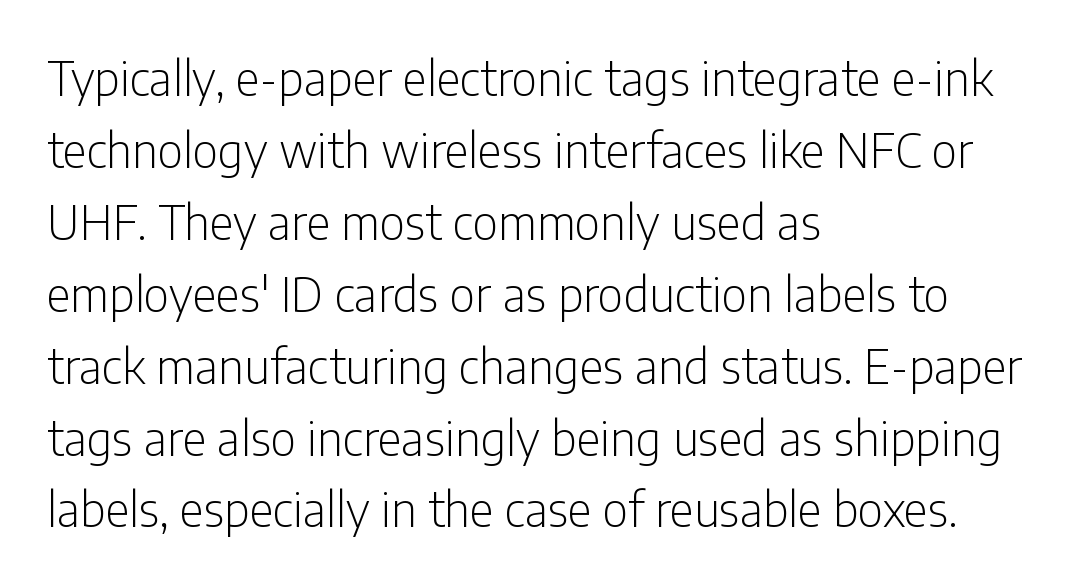
The typography opts for an upright posture over an oblique one. Inter-character spacing is left at the font's built-in metrics. A typesetter would call this proportional, since set widths differ per character. The passage shown stacks its lines at a standard gap. A typesetter would label this face a sans.
